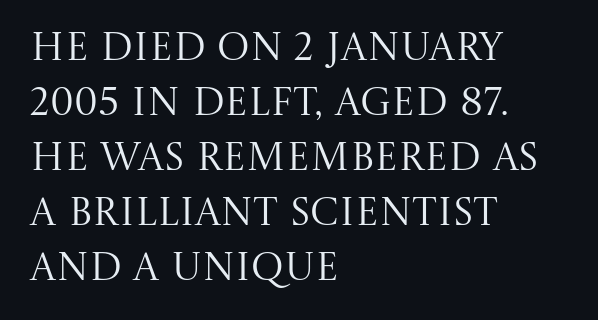
{"serif": "yes", "italic": "no", "bold": "no", "weight": "regular", "width": "normal", "stroke_contrast": "medium", "x_height": "large", "monospaced": "no", "underline": "no", "align": "left", "line_spacing": "normal", "line_spacing_ratio": 1.41, "letter_spacing": "normal", "letter_spacing_em": 0.0, "glyph_px": 39}
